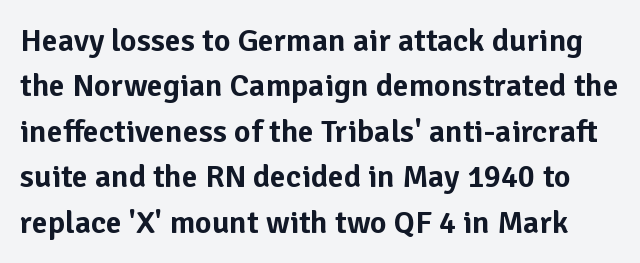
The image shows 32 px sans-serif type, upright; set normal line spacing (1.42x), normal letter spacing, not underlined; low stroke contrast and a medium x-height.
